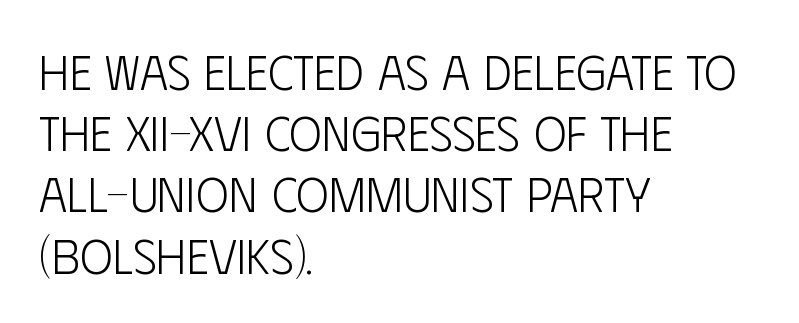
{"serif": "no", "italic": "no", "bold": "no", "weight": "light", "width": "condensed", "stroke_contrast": "low", "x_height": "large", "monospaced": "no", "underline": "no", "align": "left", "line_spacing": "normal", "line_spacing_ratio": 1.25, "letter_spacing": "normal", "letter_spacing_em": 0.0, "glyph_px": 49}
